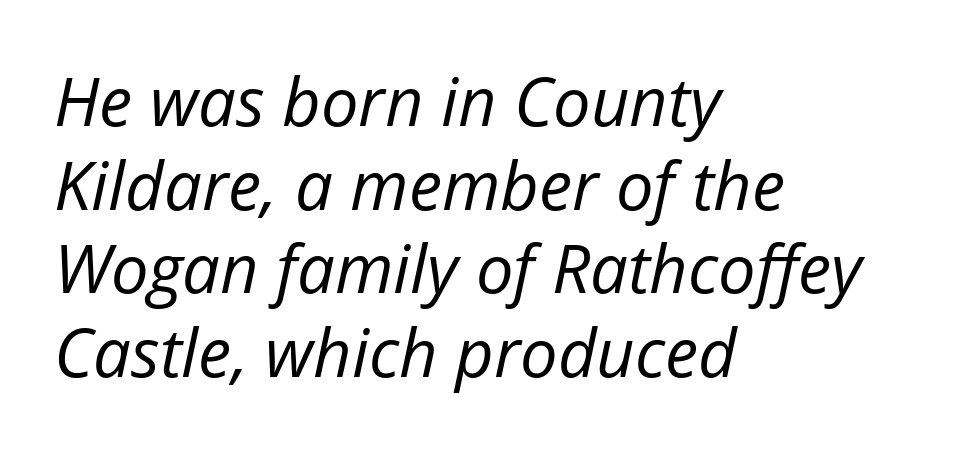
The image shows 67 px regular-weight type, italic (leaning right); set left-aligned, normal line spacing (1.25x), normal letter spacing, not underlined; low stroke contrast and a medium x-height.
